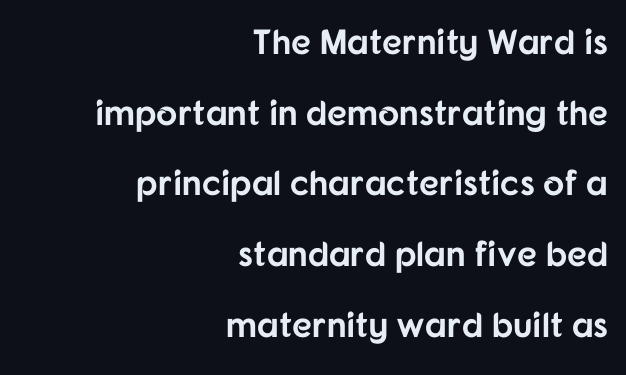
Widely set lines give the paragraph a tall, airy silhouette. The glyphs are unaccompanied by any horizontal stroke below them. No italicization has been applied; the sample stays upright. A full-strength bold gives these letters their thick strokes. This rendering leaves character spacing at its baseline value.
